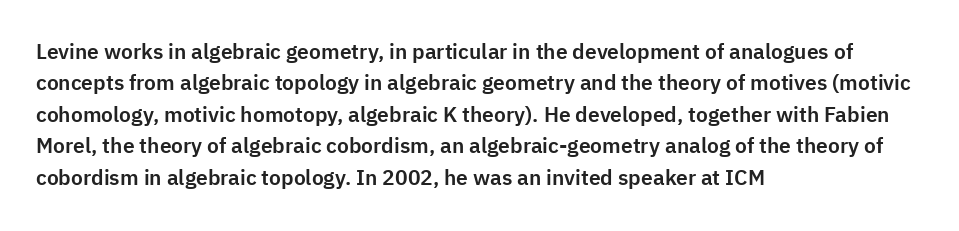
Unmarked baselines from the first word to the last. Every character sits straight up, as roman type does. The lines in this sample share a left origin and differ only in where they stop. Summary of vertical rhythm: regular, with standard interline spacing. Inter-character spacing is left at the font's built-in metrics.
